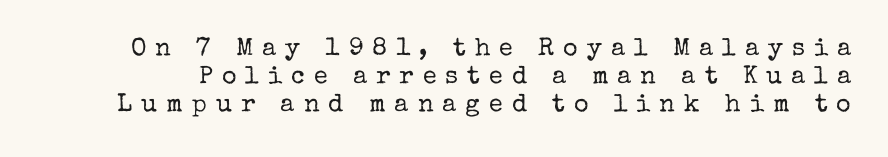
{"italic": "no", "bold": "no", "underline": "no", "line_spacing": "tight", "line_spacing_ratio": 1.13, "letter_spacing": "wide", "letter_spacing_em": 0.36, "glyph_px": 25}
